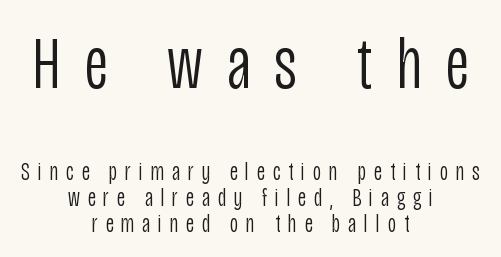
The image shows 75 px light, condensed sans-serif type, upright; set centered, tight line spacing (1.04x), unusually wide letter spacing (+0.32 em), not underlined; the first (top) block is 3.0x larger; low stroke contrast and a large x-height.
